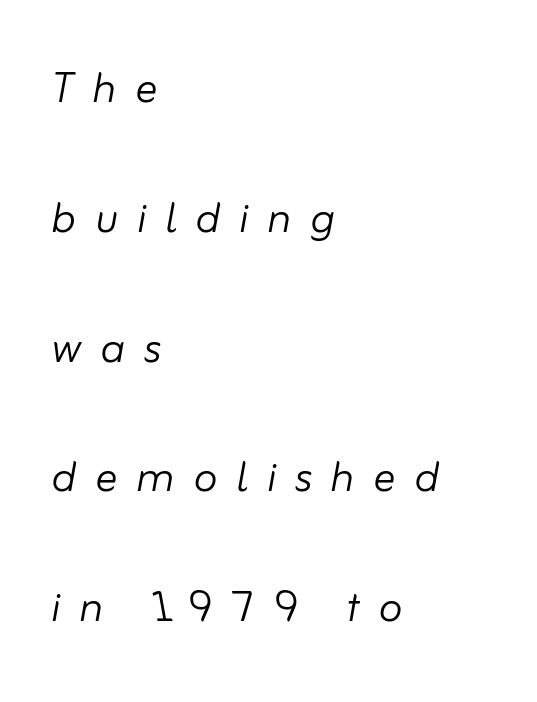
The image shows 55 px light type, italic (leaning right); set left-aligned, loose line spacing (2.36x), unusually wide letter spacing (+0.34 em), not underlined; low stroke contrast and a small x-height.
